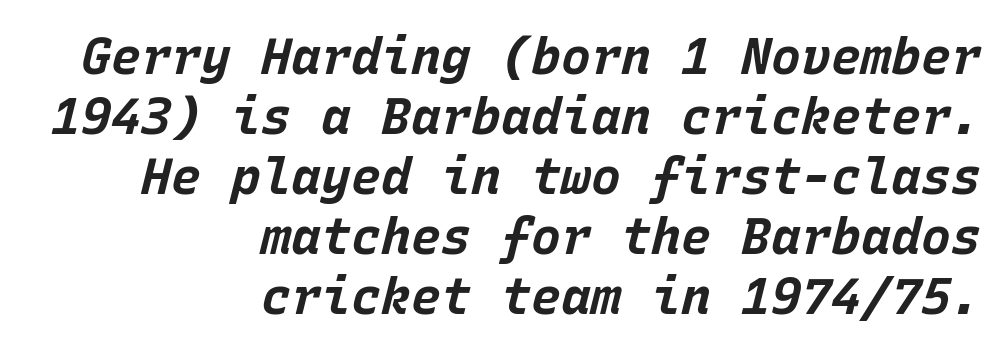
The image shows 50 px bold type, italic (leaning right), monospaced; set right-aligned, line spacing 1.2x, normal letter spacing, not underlined; low stroke contrast and a large x-height.
